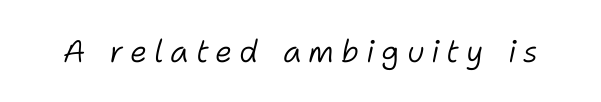
Q: Is the text bold? A: No.
Q: Is the text italic (slanted)? A: Yes, it leans right by about 11 degrees.
Q: Is the text underlined? A: No.
Q: Is the spacing between letters normal or unusually wide? A: Unusually wide.
Q: Width (condensed, normal, or wide)? A: Normal.
Q: Stroke contrast? A: Low.
Q: x-height? A: Medium.
Q: Monospaced? A: No.
